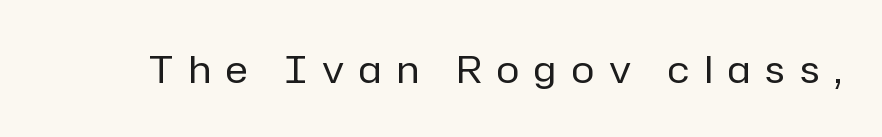
The image shows 38 px regular-weight sans-serif type, upright; set unusually wide letter spacing (+0.4 em), not underlined; low stroke contrast and a medium x-height.
